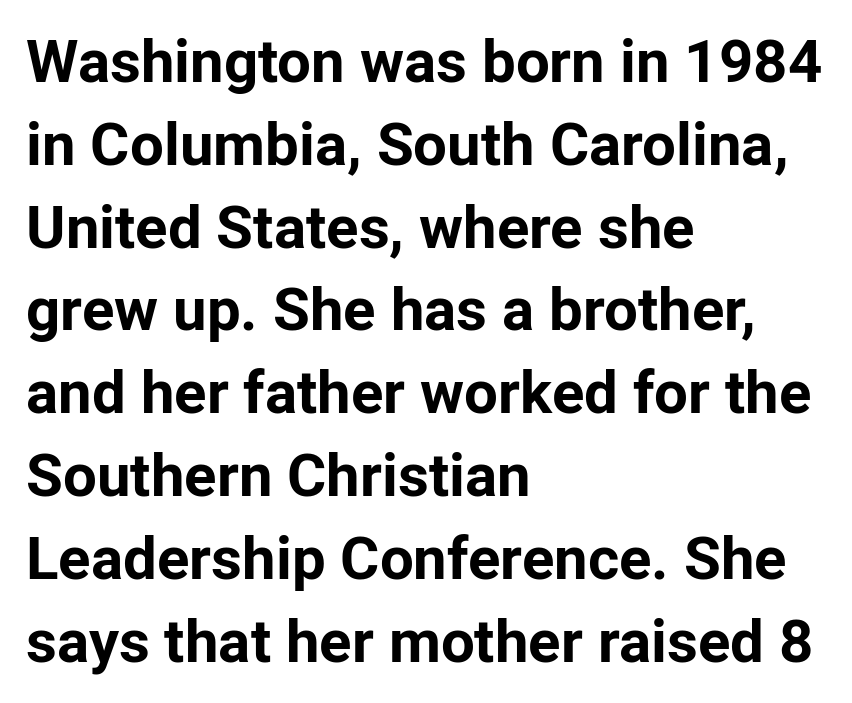
Students, this is bold: see how much ink each stroke carries. Character widths vary here, with narrow letters taking less room than wide ones. Each line starts at the same left margin while the right side varies. Honestly, there is no underline to notice here at all. The face used here is rendered with its standard letterfit. Compared with typical paragraphs, the rows here are spaced about the same.
